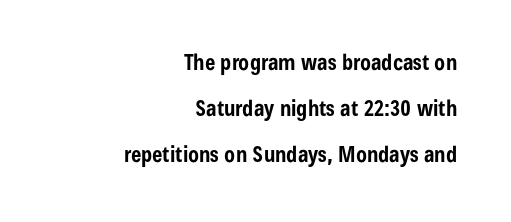
Q: Is the text bold? A: Yes.
Q: Is the text italic (slanted)? A: No, it is upright.
Q: Is the text underlined? A: No.
Q: How is the paragraph aligned? A: Right-aligned.
Q: Is the spacing between letters normal or unusually wide? A: Normal.
Q: Is the spacing between lines tight, normal or loose? A: Loose.
